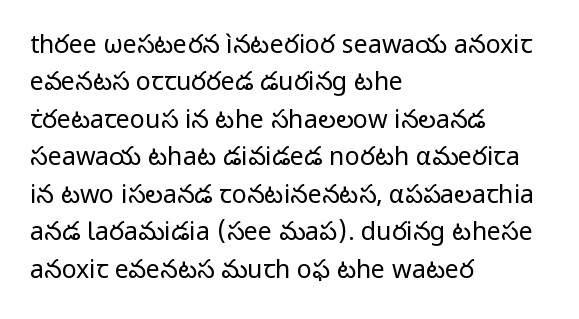
In CSS terms this would be text-align: left. Descenders are the only things crossing below the line. One glance says typical: line gaps are just what's usual. This is the regular roman posture of the typeface.
